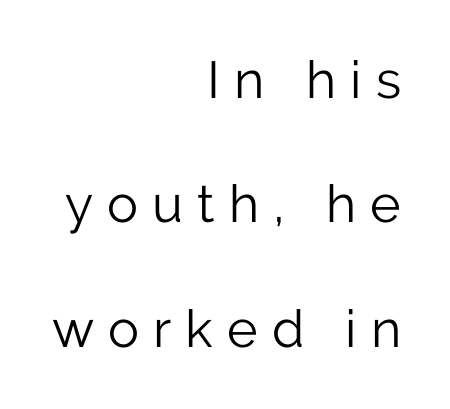
Q: Is the text bold? A: No.
Q: Is the text italic (slanted)? A: No, it is upright.
Q: Is the typeface a serif or a sans-serif typeface? A: Sans-serif.
Q: Is the text underlined? A: No.
Q: How is the paragraph aligned? A: Right-aligned.
Q: Is the spacing between letters normal or unusually wide? A: Unusually wide.
Q: Is the spacing between lines tight, normal or loose? A: Loose.
Q: Width (condensed, normal, or wide)? A: Normal.
Q: Stroke contrast? A: Low.
Q: x-height? A: Medium.
Q: Monospaced? A: No.
